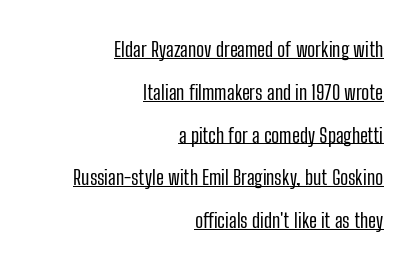
Q: Is the text bold? A: No.
Q: Is the text italic (slanted)? A: No, it is upright.
Q: Is the text underlined? A: Yes.
Q: How is the paragraph aligned? A: Right-aligned.
Q: Is the spacing between letters normal or unusually wide? A: Normal.
Q: Is the spacing between lines tight, normal or loose? A: Loose.
